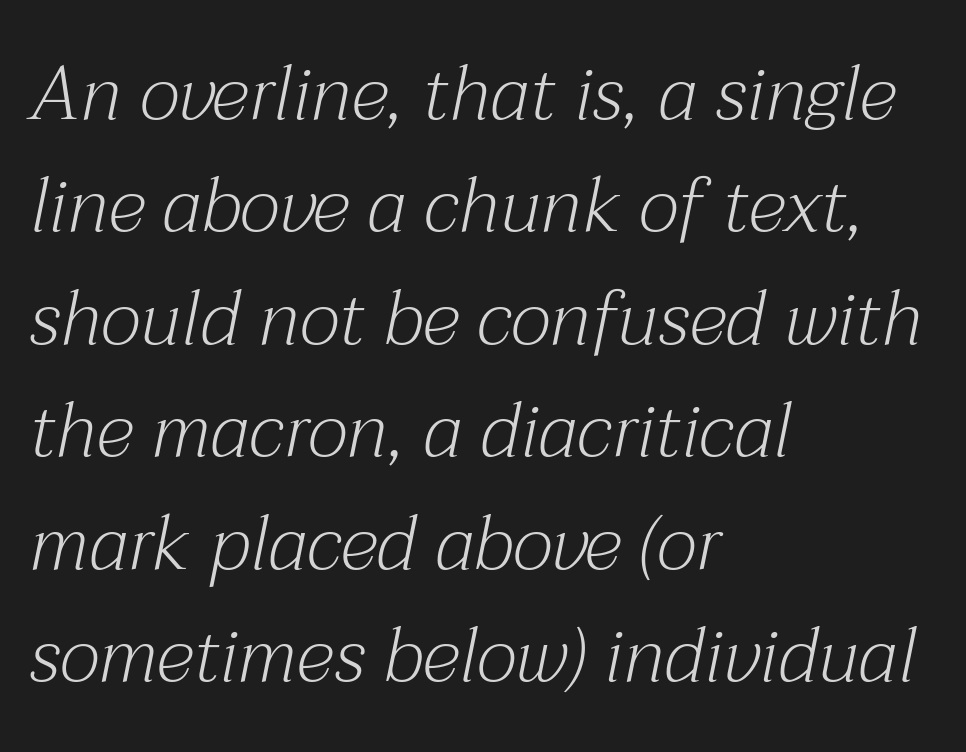
The image shows 76 px light serif type, italic (leaning right); set left-aligned, normal line spacing (1.48x), normal letter spacing, not underlined; medium stroke contrast and a medium x-height.
